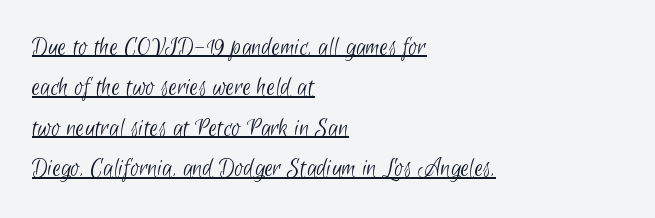
{"bold": "no", "underline": "yes", "align": "left", "line_spacing": "normal", "line_spacing_ratio": 1.5, "letter_spacing": "normal", "letter_spacing_em": 0.0, "glyph_px": 27}
